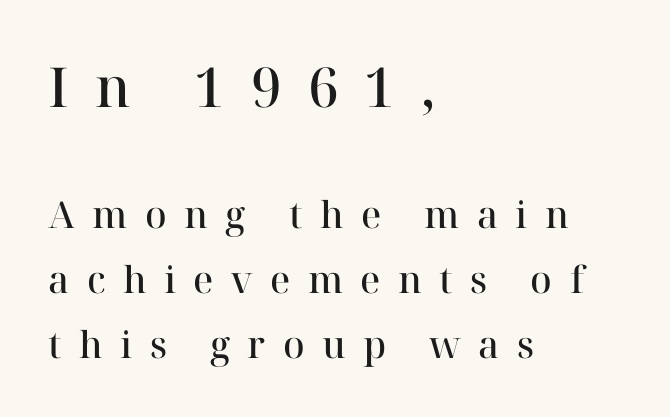
{"serif": "yes", "italic": "no", "bold": "semi", "weight": "semibold", "width": "normal", "stroke_contrast": "high", "x_height": "medium", "monospaced": "no", "underline": "no", "align": "left", "line_spacing_ratio": 1.75, "letter_spacing": "wide", "letter_spacing_em": 0.47, "larger_block": "first", "size_ratio": 1.49, "glyph_px": 55}
